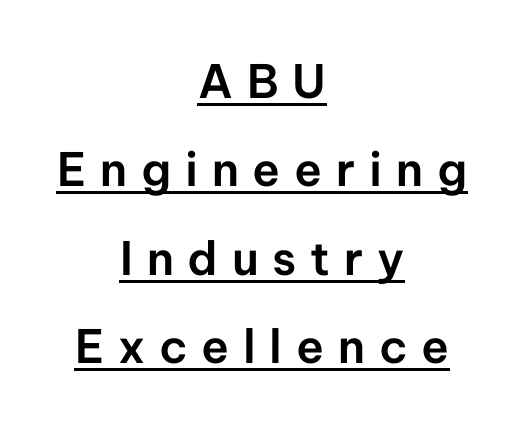
The image shows 46 px sans-serif type, upright; set centered, loose line spacing (1.92x), unusually wide letter spacing (+0.3 em), underlined; low stroke contrast and a medium x-height.
